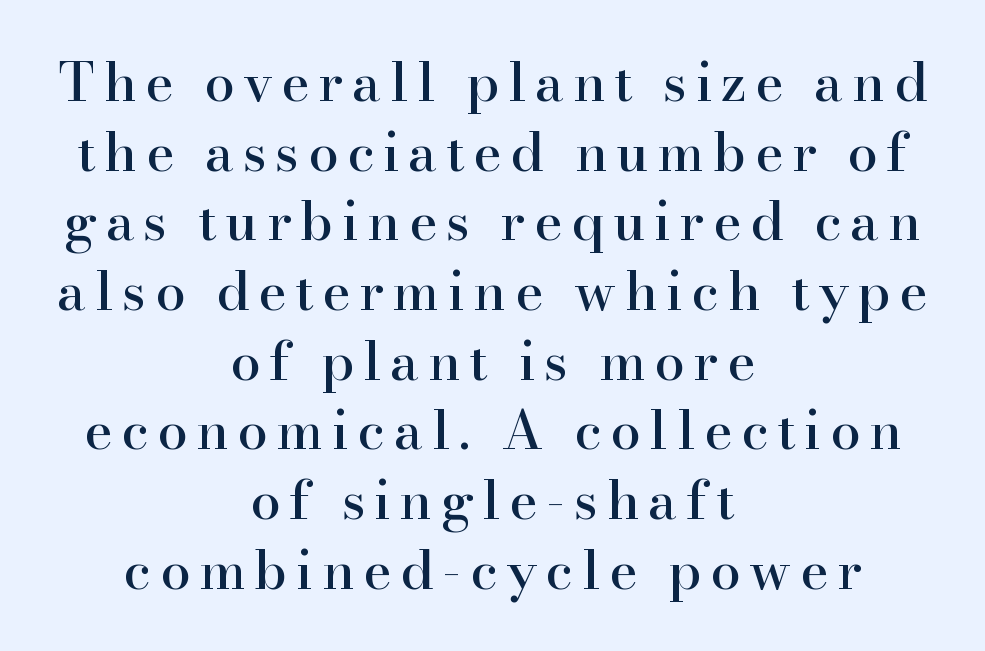
The paragraph shown floats in the horizontal middle. These lines are rendered in a variable-pitch font. Italic? Not at all — the glyphs are vertical. Font category for this specimen: serif.
